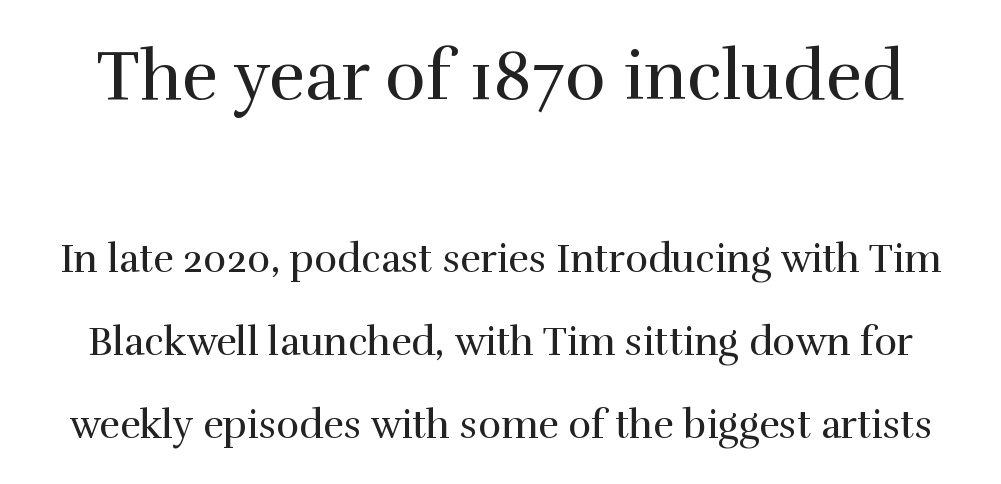
The image shows 69 px regular-weight serif type, upright; set loose line spacing (2.13x), normal letter spacing, not underlined; the first (top) block is 1.77x larger; a medium x-height.
